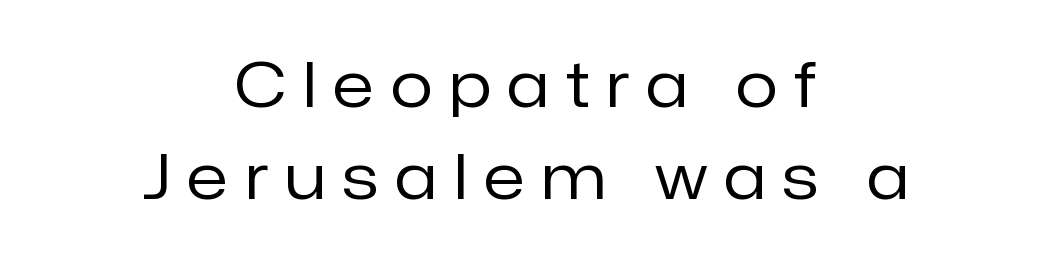
The image shows 62 px regular-weight sans-serif type, upright; set centered, normal line spacing (1.48x), unusually wide letter spacing (+0.28 em), not underlined; low stroke contrast and a medium x-height.
